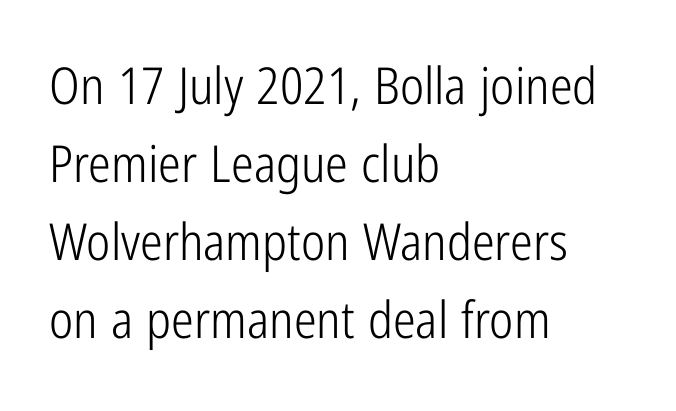
The image shows 51 px light, condensed sans-serif type, upright; set left-aligned, normal line spacing (1.53x), normal letter spacing, not underlined; low stroke contrast and a medium x-height.
